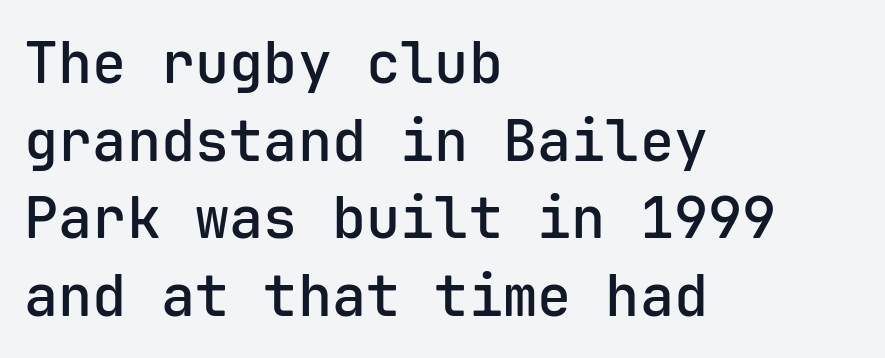
Vertical spacing — default. Compared with a centered layout, this one pins lines to the left instead. Nobody touched the tracking dial on this one. Emphasis by weight is partial: semibold.
